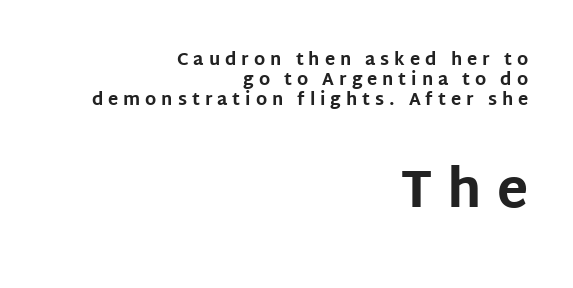
The image shows 52 px bold sans-serif type, upright; set right-aligned, line spacing 1.18x, unusually wide letter spacing (+0.29 em), not underlined; the second (bottom) block is 3.06x larger; low stroke contrast and a large x-height.
